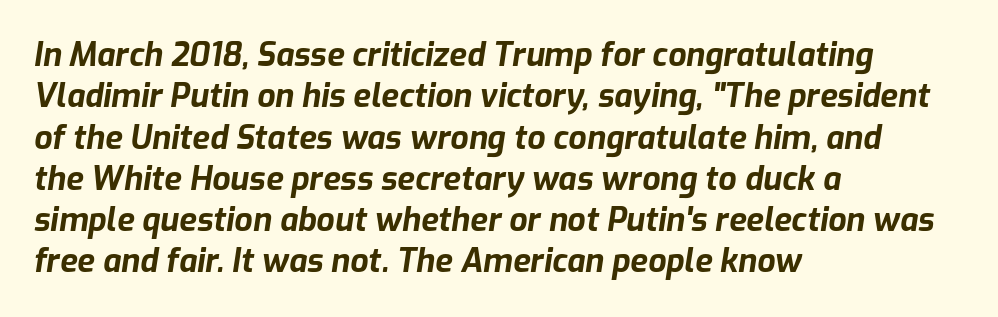
The rendering anchors every line to the left-hand side. Words appear dense and cohesive because spacing is normal. Bare-footed words on every line. These lines were composed using italics.
